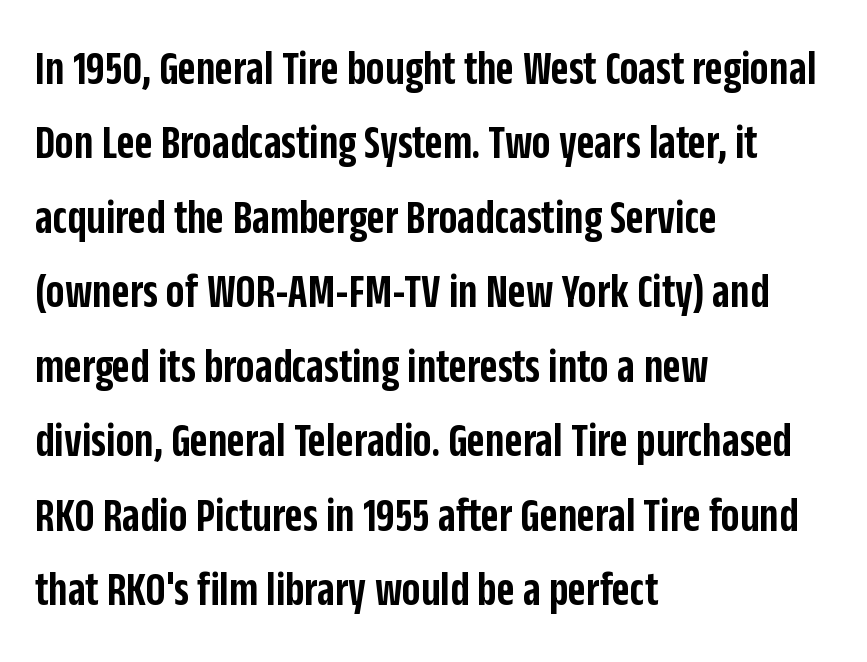
{"serif": "no", "italic": "no", "bold": "semi", "weight": "semibold", "width": "condensed", "stroke_contrast": "low", "x_height": "large", "monospaced": "no", "underline": "no", "align": "left", "line_spacing": "normal", "line_spacing_ratio": 1.52, "letter_spacing": "normal", "letter_spacing_em": 0.0, "glyph_px": 49}
